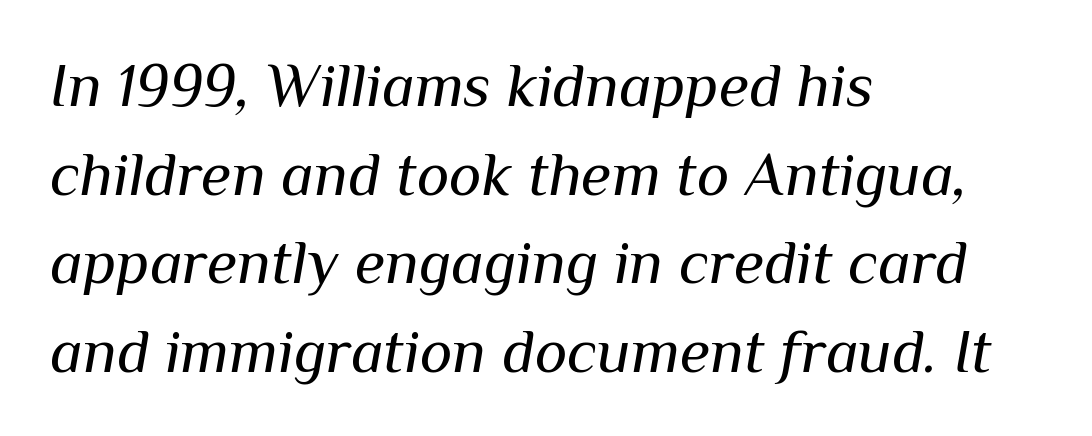
Honestly, there is no underline to notice here at all. Stems and bowls with no extra thickness — not bold. The glyphs look as if they've been sheared to an angle. Varying glyph widths throughout — classic text-font behaviour. These lines are set flush left with a ragged right edge. Is there much room between lines? A standard amount, neither cramped nor airy.
